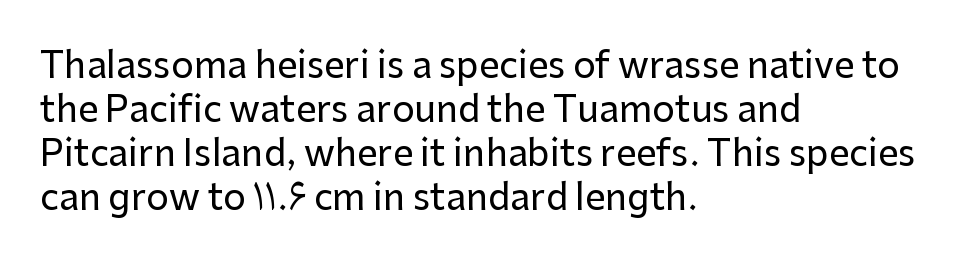
Q: Is the text italic (slanted)? A: No, it is upright.
Q: Is the typeface a serif or a sans-serif typeface? A: Sans-serif.
Q: Is the text underlined? A: No.
Q: How is the paragraph aligned? A: Left-aligned.
Q: Is the spacing between letters normal or unusually wide? A: Normal.
Q: Width (condensed, normal, or wide)? A: Normal.
Q: Stroke contrast? A: Low.
Q: x-height? A: Medium.
Q: Monospaced? A: No.
